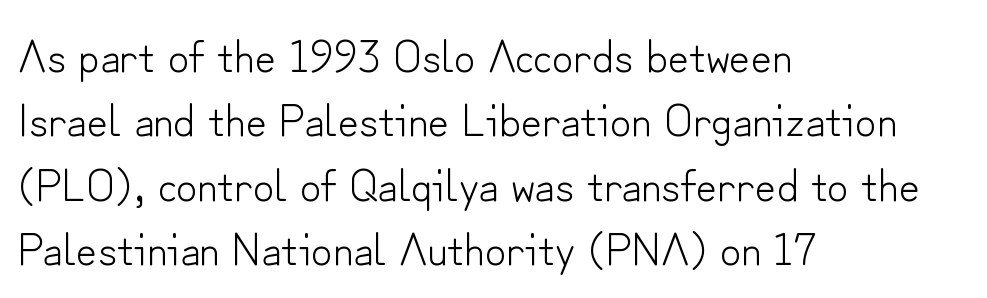
Q: Is the text bold? A: No.
Q: Is the text italic (slanted)? A: No, it is upright.
Q: Is the typeface a serif or a sans-serif typeface? A: Sans-serif.
Q: Is the text underlined? A: No.
Q: How is the paragraph aligned? A: Left-aligned.
Q: Is the spacing between letters normal or unusually wide? A: Normal.
Q: Is the spacing between lines tight, normal or loose? A: Normal.
Q: Width (condensed, normal, or wide)? A: Normal.
Q: Stroke contrast? A: Low.
Q: x-height? A: Small.
Q: Monospaced? A: No.
